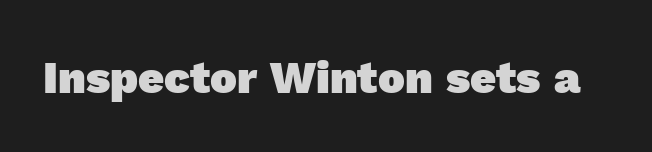
Only glyphs here, with clear space below each row. Do the characters align in a grid? No, the font is proportional. Unlike a traditional serif, this face leaves its strokes unadorned. Strokes here are thick enough to call this a true bold. How are the letters spaced? Ordinarily, with no added tracking.
